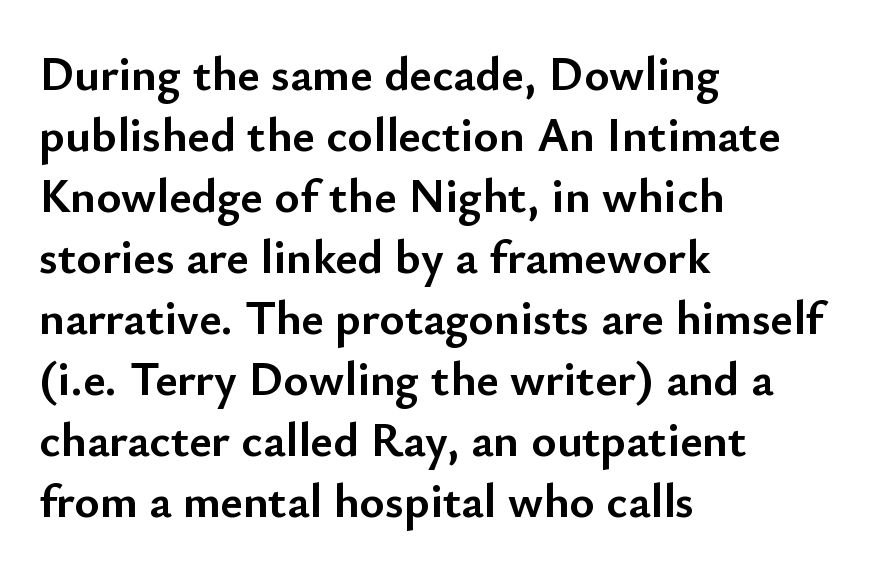
Classification — sans serif. Set as a true bold cut, around the 700 mark. Where is the straight margin? On the left. Short note: letters normally spaced.
